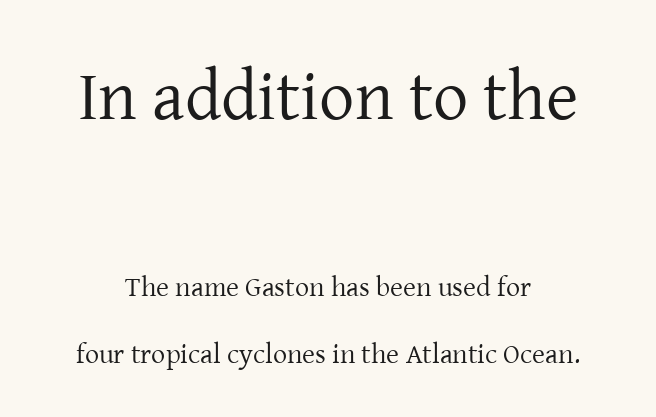
{"serif": "yes", "italic": "no", "bold": "no", "weight": "regular", "width": "normal", "stroke_contrast": "low", "x_height": "medium", "monospaced": "no", "underline": "no", "align": "center", "line_spacing": "loose", "line_spacing_ratio": 2.39, "letter_spacing": "normal", "letter_spacing_em": 0.0, "larger_block": "first", "size_ratio": 2.5, "glyph_px": 70}
